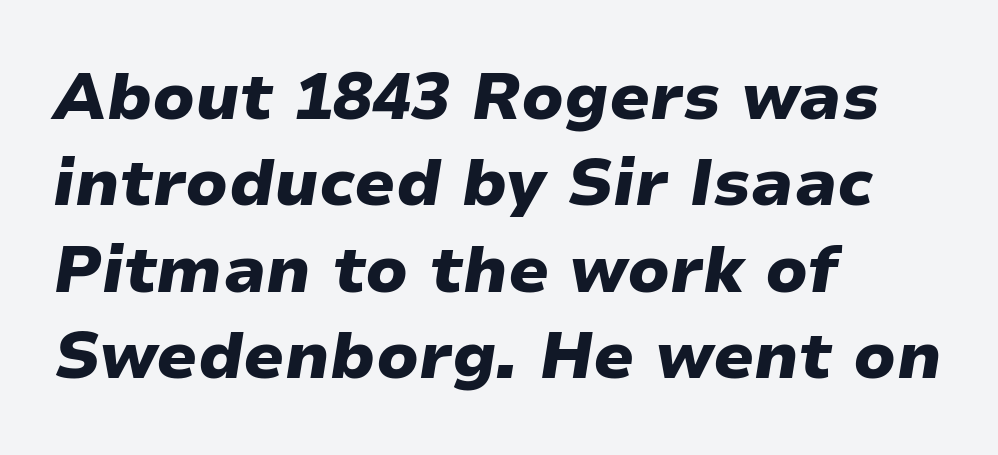
The passage shown is typed in a proportional face where columns would drift. Italic? Definitely — the glyphs are oblique. The vertical gap from one line to the next is medium. One-word summary of the alignment: left. This rendering leaves character spacing at its baseline value. Beneath every word, the page is bare.
